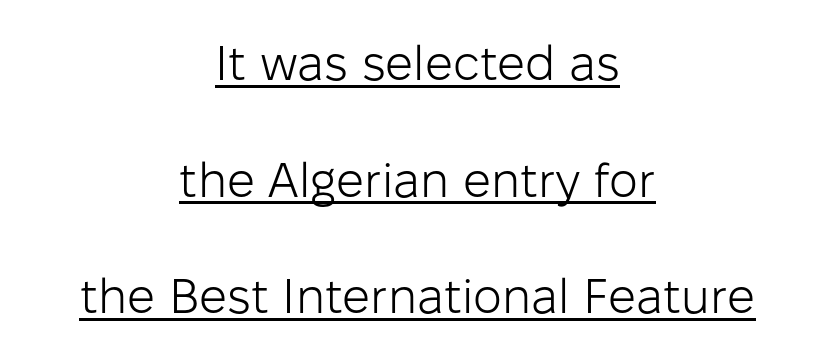
The image shows 49 px light sans-serif type, upright; set centered, loose line spacing (2.38x), normal letter spacing, underlined; low stroke contrast and a medium x-height.
